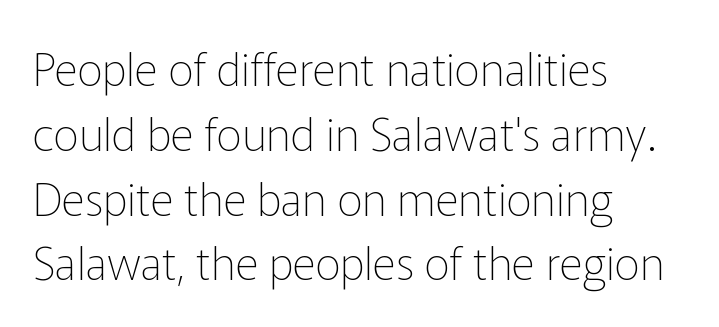
{"serif": "no", "italic": "no", "bold": "no", "weight": "thin", "width": "normal", "stroke_contrast": "low", "x_height": "medium", "monospaced": "no", "underline": "no", "align": "left", "line_spacing": "normal", "line_spacing_ratio": 1.44, "letter_spacing": "normal", "letter_spacing_em": 0.0, "glyph_px": 45}
